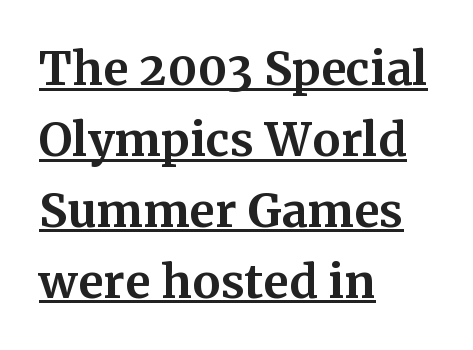
The image shows 46 px bold serif type, upright; set left-aligned, normal line spacing (1.54x), normal letter spacing, underlined; medium stroke contrast and a medium x-height.
